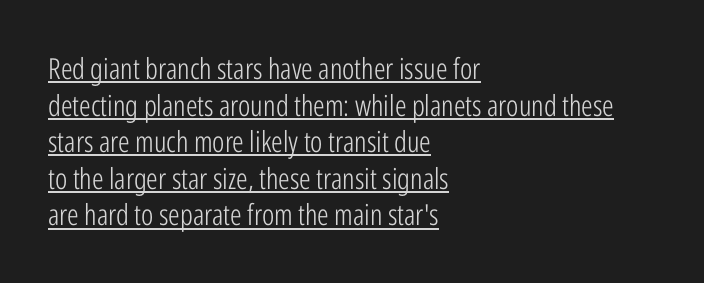
{"serif": "no", "italic": "no", "bold": "no", "weight": "light", "width": "condensed", "stroke_contrast": "low", "x_height": "medium", "monospaced": "no", "underline": "yes", "align": "left", "line_spacing": "normal", "line_spacing_ratio": 1.26, "letter_spacing": "normal", "letter_spacing_em": 0.0, "glyph_px": 29}
